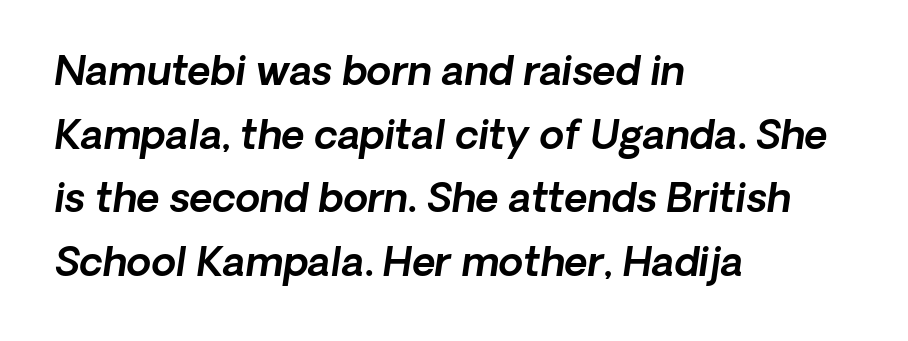
Q: Is the typeface a serif or a sans-serif typeface? A: Sans-serif.
Q: Is the text underlined? A: No.
Q: How is the paragraph aligned? A: Left-aligned.
Q: Is the spacing between letters normal or unusually wide? A: Normal.
Q: Is the spacing between lines tight, normal or loose? A: Normal.
Q: Width (condensed, normal, or wide)? A: Normal.
Q: x-height? A: Medium.
Q: Monospaced? A: No.
